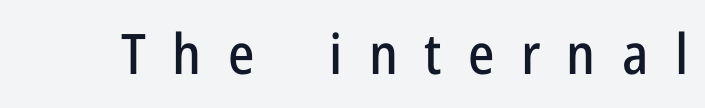
{"serif": "no", "italic": "no", "width": "condensed", "stroke_contrast": "low", "x_height": "medium", "monospaced": "no", "underline": "no", "letter_spacing": "wide", "letter_spacing_em": 0.47, "glyph_px": 56}
